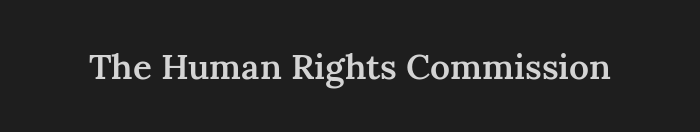
{"serif": "yes", "italic": "no", "bold": "semi", "weight": "semibold", "width": "normal", "stroke_contrast": "medium", "x_height": "medium", "monospaced": "no", "underline": "no", "letter_spacing": "normal", "letter_spacing_em": 0.0, "glyph_px": 35}
